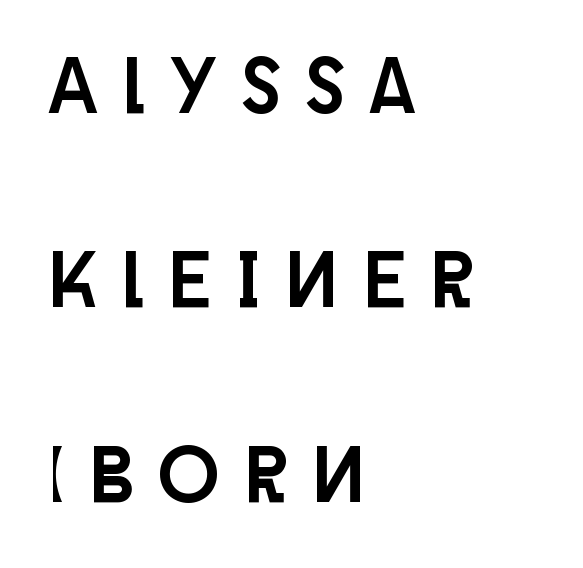
{"serif": "no", "italic": "no", "width": "condensed", "stroke_contrast": "low", "x_height": "large", "monospaced": "no", "underline": "no", "align": "left", "line_spacing": "loose", "line_spacing_ratio": 2.43, "letter_spacing": "wide", "letter_spacing_em": 0.33, "glyph_px": 80}
